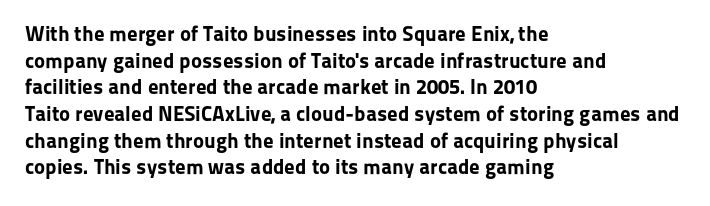
{"italic": "no", "bold": "yes", "underline": "no", "align": "left", "line_spacing": "normal", "line_spacing_ratio": 1.27, "letter_spacing": "normal", "letter_spacing_em": 0.0, "glyph_px": 21}
